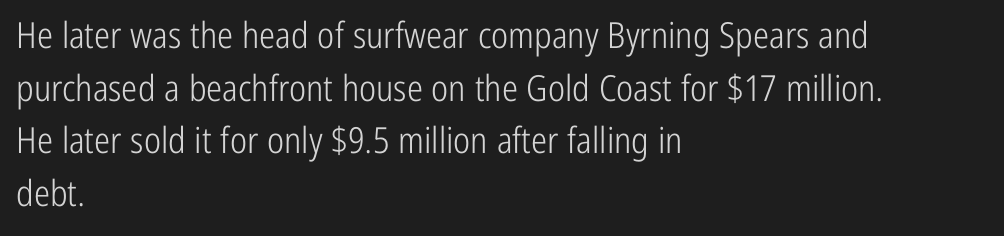
{"serif": "no", "italic": "no", "bold": "no", "weight": "light", "width": "condensed", "stroke_contrast": "low", "x_height": "medium", "monospaced": "no", "underline": "no", "align": "left", "line_spacing": "normal", "line_spacing_ratio": 1.46, "letter_spacing": "normal", "letter_spacing_em": 0.0, "glyph_px": 36}
